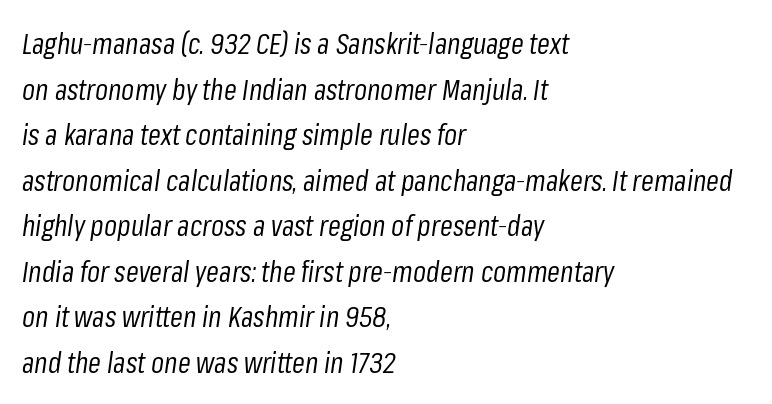
The image shows 29 px regular-weight, condensed type, italic (leaning right); set left-aligned, normal line spacing (1.57x), normal letter spacing, not underlined; low stroke contrast and a medium x-height.
